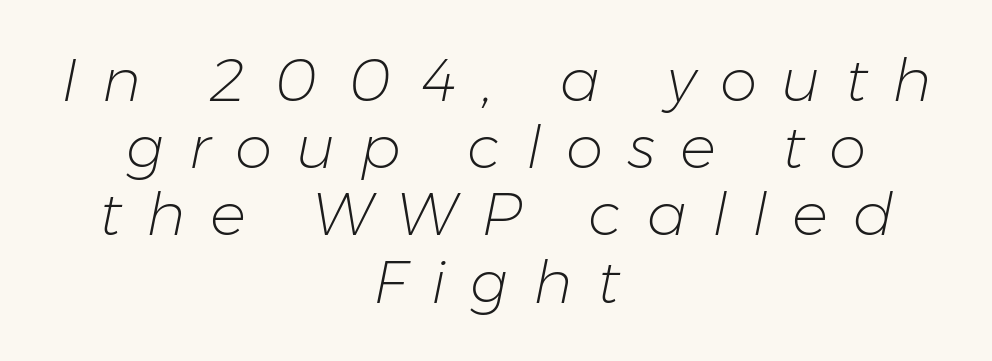
{"italic": "yes", "lean": "right", "slant_degrees": 11, "bold": "no", "weight": "light", "width": "normal", "stroke_contrast": "low", "x_height": "medium", "monospaced": "no", "underline": "no", "align": "center", "line_spacing": "tight", "line_spacing_ratio": 1.12, "letter_spacing": "wide", "letter_spacing_em": 0.41, "glyph_px": 60}
